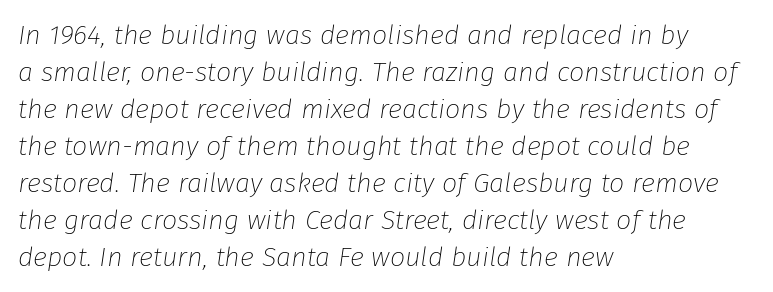
Interline gaps are of average width in this sample. Check the space under the baseline: it is left empty. In terms of letterspacing, this is plain default setting. The specimen reads as italic at a glance.
